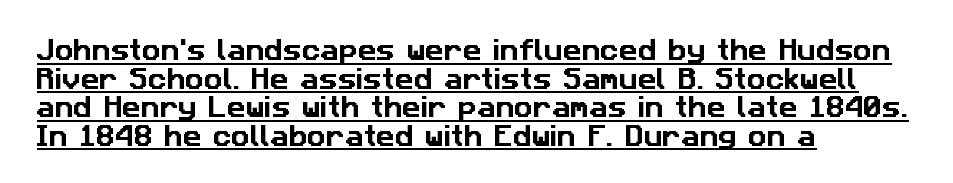
Q: Is the text underlined? A: Yes.
Q: How is the paragraph aligned? A: Left-aligned.
Q: Is the spacing between letters normal or unusually wide? A: Normal.
